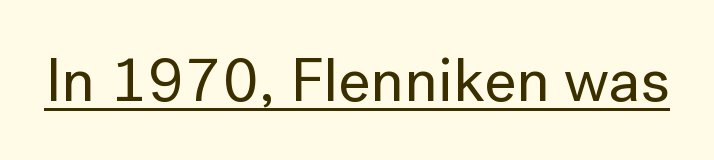
{"serif": "no", "italic": "no", "width": "normal", "stroke_contrast": "low", "x_height": "medium", "monospaced": "no", "underline": "yes", "letter_spacing": "normal", "letter_spacing_em": 0.0, "glyph_px": 62}
